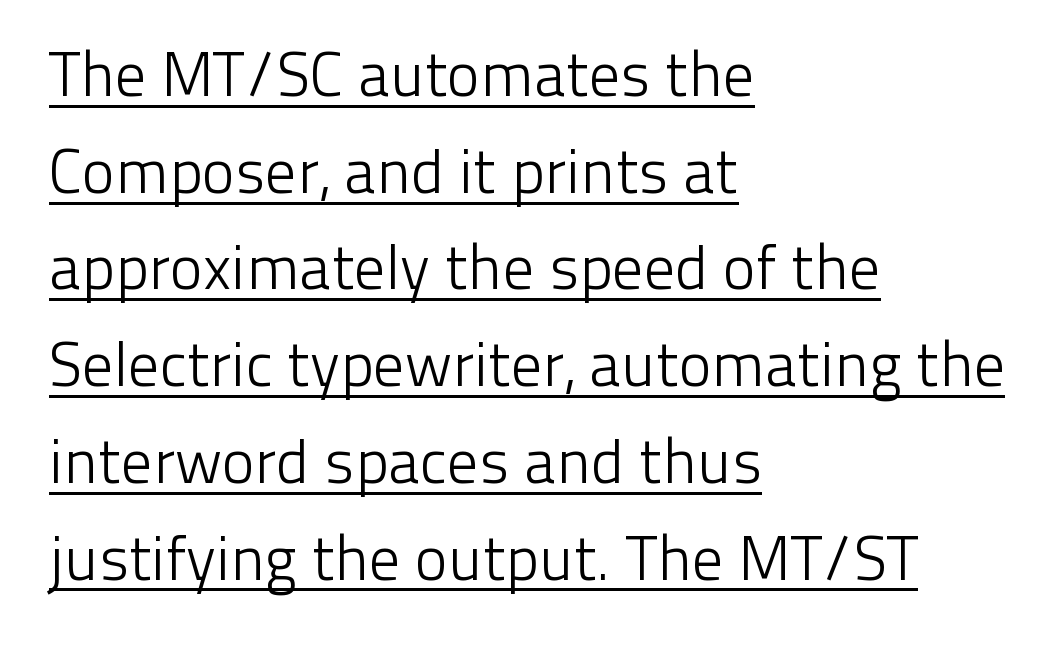
The image shows 62 px light sans-serif type, upright; set left-aligned, normal line spacing (1.56x), normal letter spacing, underlined; low stroke contrast and a medium x-height.
